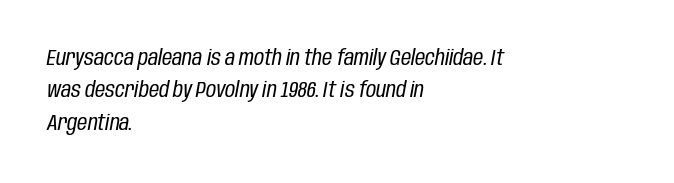
The leading is moderate, giving the passage an even texture. The letters are slanted; this is an italic face. Each line starts at the same left margin while the right side varies. The words here are not underlined. Compared with typical body copy, the letter spacing here is the same. Stems and bowls with no extra thickness — not bold.
